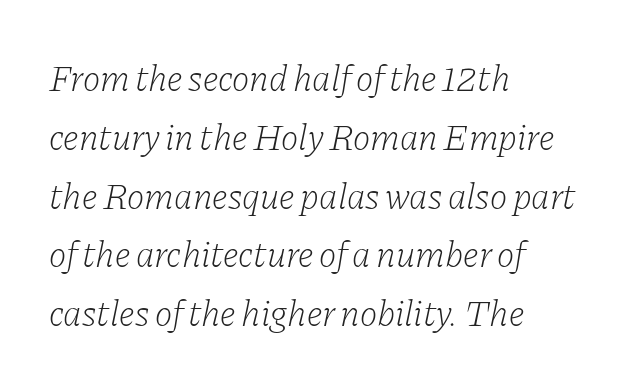
The image shows 37 px light serif type, italic (leaning right); set left-aligned, normal line spacing (1.59x), normal letter spacing, not underlined; low stroke contrast and a medium x-height.
